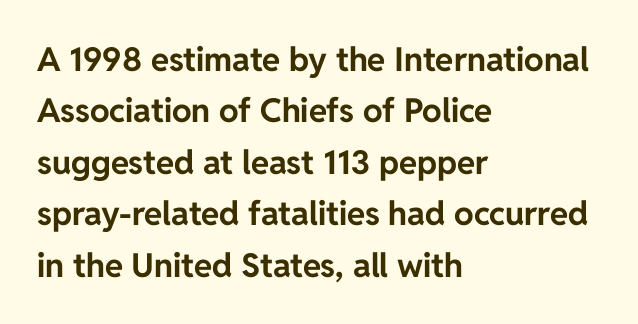
The specimen reads as upright at a glance. You can tell from the bare stems that sans-serif type was used. Successive baselines arrive at the customary interval. Words float on clear page, feet unadorned.
